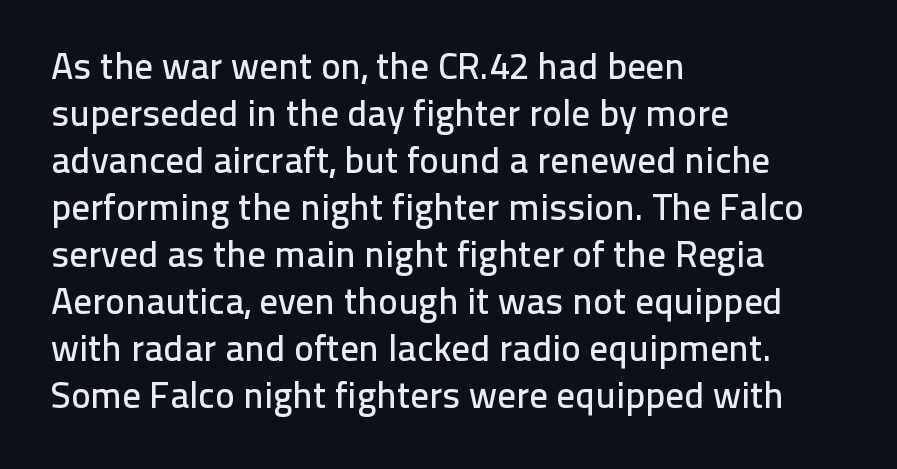
The image shows 37 px sans-serif type, upright; set left-aligned, normal line spacing (1.27x), normal letter spacing, not underlined; low stroke contrast and a medium x-height.
